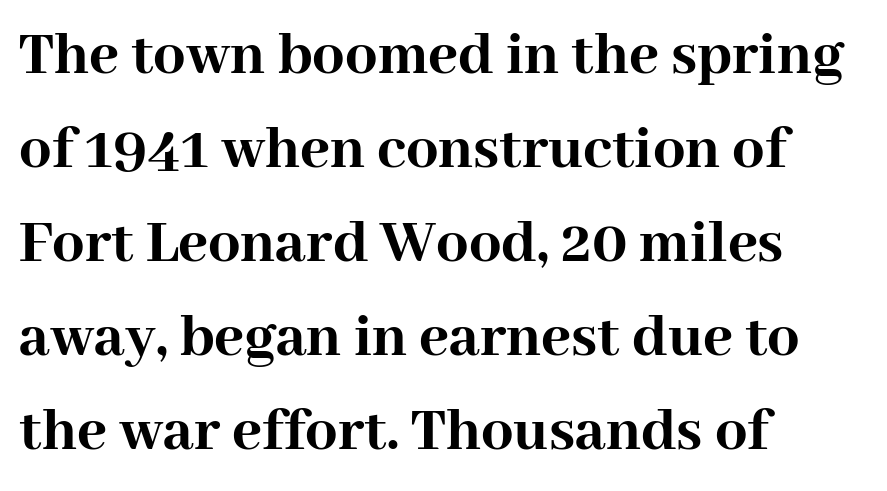
The image shows 64 px semibold serif type, upright; set left-aligned, normal line spacing (1.47x), normal letter spacing, not underlined; high stroke contrast and a medium x-height.
